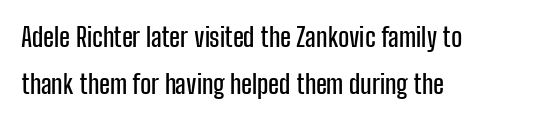
The line texture is even and compact thanks to regular tracking. Horizontally, the lines are justified to the leading edge only. Characters remain perfectly vertical along every line. The space beneath each line is pristine and unruled.
